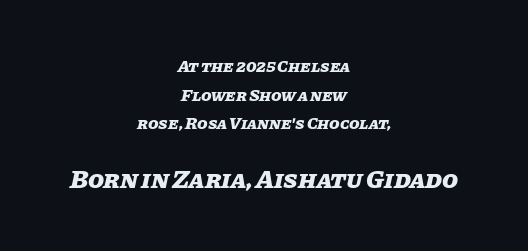
The image shows 26 px bold type, italic (leaning right); set centered, normal line spacing (1.68x), normal letter spacing, not underlined; the second (bottom) block is 1.53x larger.
